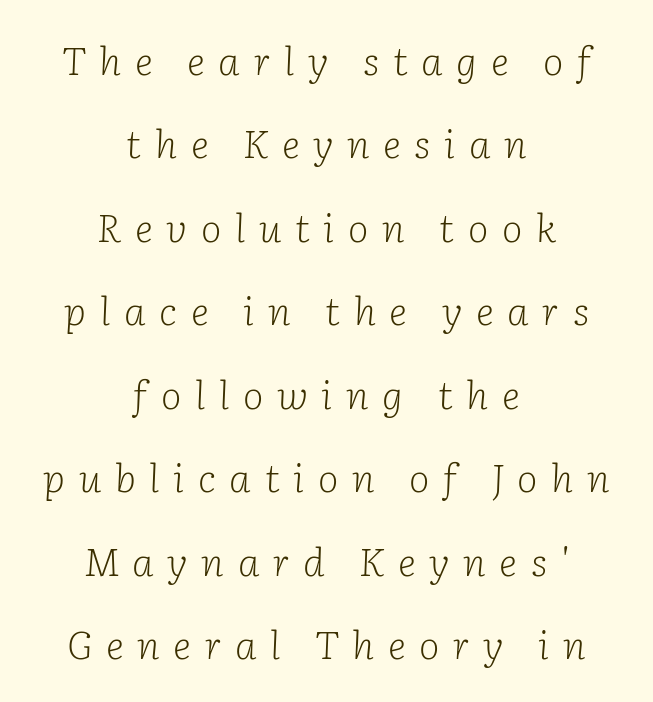
The cut favours lightness, reaching ordinary text weight at its darkest. Note: serifs present on the glyphs. Each letter keeps its own natural width here, so spacing adapts to shape. Typeset on center — no edge is straight.
